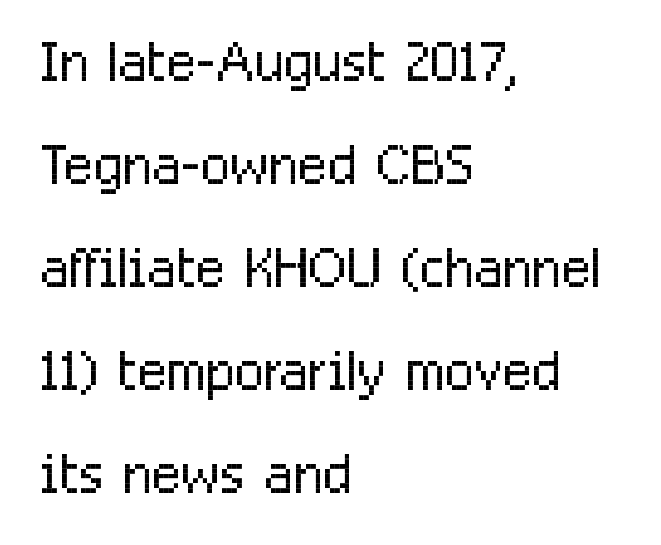
Q: Is the text bold? A: No.
Q: Is the text italic (slanted)? A: No, it is upright.
Q: Is the typeface a serif or a sans-serif typeface? A: Sans-serif.
Q: Is the text underlined? A: No.
Q: How is the paragraph aligned? A: Left-aligned.
Q: Is the spacing between letters normal or unusually wide? A: Normal.
Q: Is the spacing between lines tight, normal or loose? A: Normal.
Q: Width (condensed, normal, or wide)? A: Condensed.
Q: Stroke contrast? A: Low.
Q: x-height? A: Medium.
Q: Monospaced? A: No.
